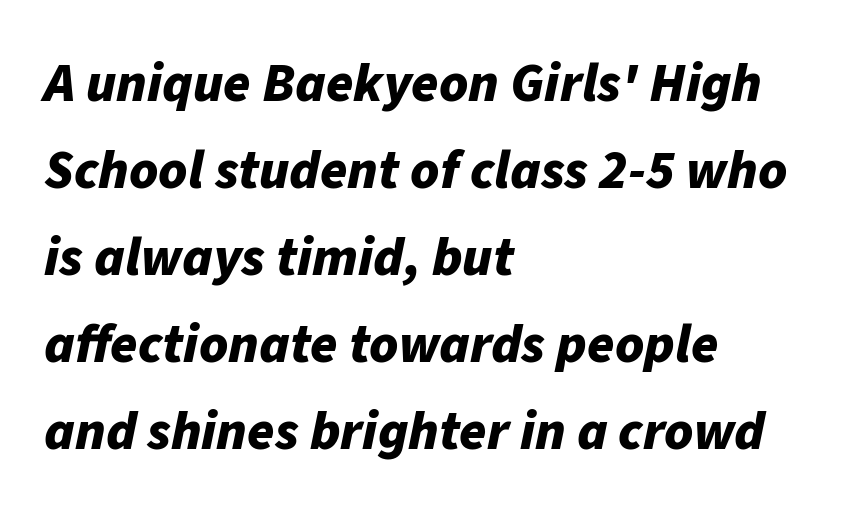
Q: Is the text bold? A: Yes.
Q: Is the text italic (slanted)? A: Yes, it leans right by about 11 degrees.
Q: Is the text underlined? A: No.
Q: How is the paragraph aligned? A: Left-aligned.
Q: Is the spacing between letters normal or unusually wide? A: Normal.
Q: Is the spacing between lines tight, normal or loose? A: Normal.
Q: Width (condensed, normal, or wide)? A: Normal.
Q: Stroke contrast? A: Low.
Q: x-height? A: Medium.
Q: Monospaced? A: No.
